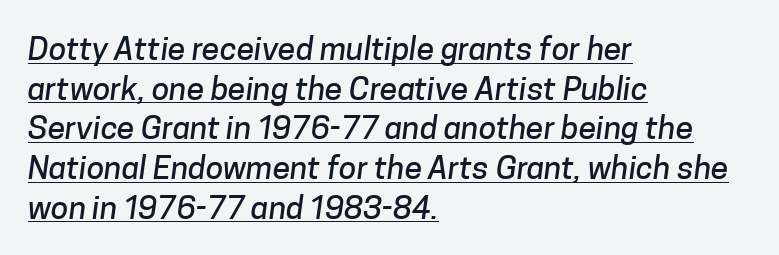
Line beginnings align vertically; line endings do not. The passage shown has conventional tracking throughout. The rendered words wear a rule along their underside. Check where the strokes stop: nothing finishes them off — pure sans.
